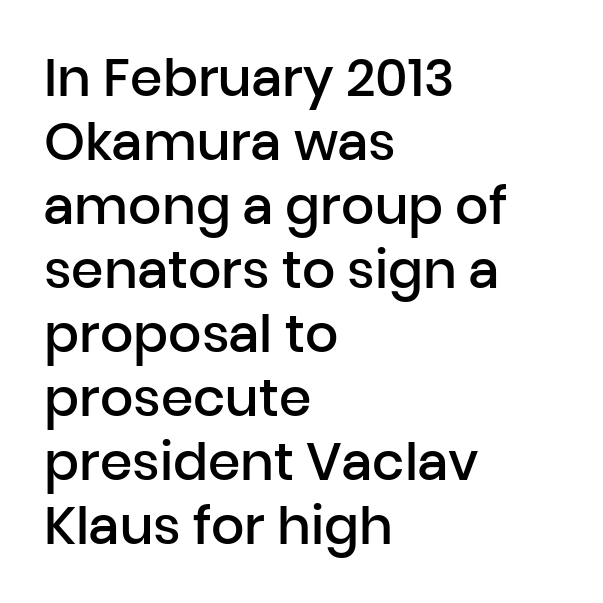
Q: Is the text bold? A: Semi-bold.
Q: Is the text italic (slanted)? A: No, it is upright.
Q: Is the typeface a serif or a sans-serif typeface? A: Sans-serif.
Q: Is the text underlined? A: No.
Q: How is the paragraph aligned? A: Left-aligned.
Q: Is the spacing between letters normal or unusually wide? A: Normal.
Q: Width (condensed, normal, or wide)? A: Normal.
Q: Stroke contrast? A: Low.
Q: x-height? A: Medium.
Q: Monospaced? A: No.
